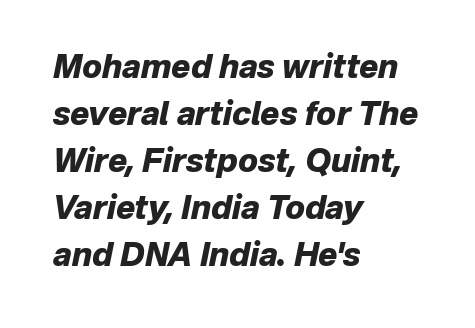
Q: Is the text bold? A: Yes.
Q: Is the text italic (slanted)? A: Yes, it leans right by about 12 degrees.
Q: Is the text underlined? A: No.
Q: How is the paragraph aligned? A: Left-aligned.
Q: Is the spacing between letters normal or unusually wide? A: Normal.
Q: Is the spacing between lines tight, normal or loose? A: Normal.
Q: Width (condensed, normal, or wide)? A: Normal.
Q: Stroke contrast? A: Low.
Q: x-height? A: Medium.
Q: Monospaced? A: No.
